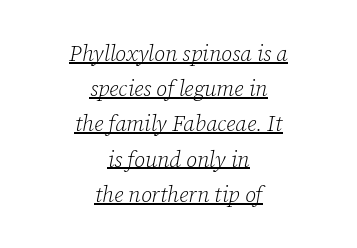
Q: Is the text bold? A: No.
Q: Is the text italic (slanted)? A: Yes, it leans right by about 12 degrees.
Q: Is the text underlined? A: Yes.
Q: How is the paragraph aligned? A: Centered.
Q: Is the spacing between letters normal or unusually wide? A: Normal.
Q: Is the spacing between lines tight, normal or loose? A: Normal.
